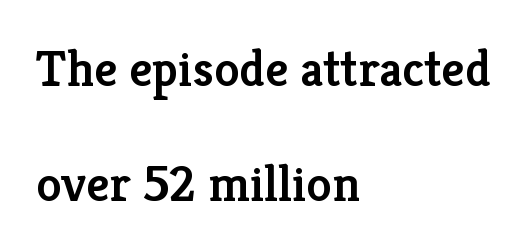
Students, this is semibold: more ink than regular, less than bold. The passage shown is typed in a proportional face where columns would drift. Unmarked baselines from the first word to the last. This sample trades compactness for vertical openness between lines. Every row of glyphs begins at an identical x-position on the left. Posture: vertical.
